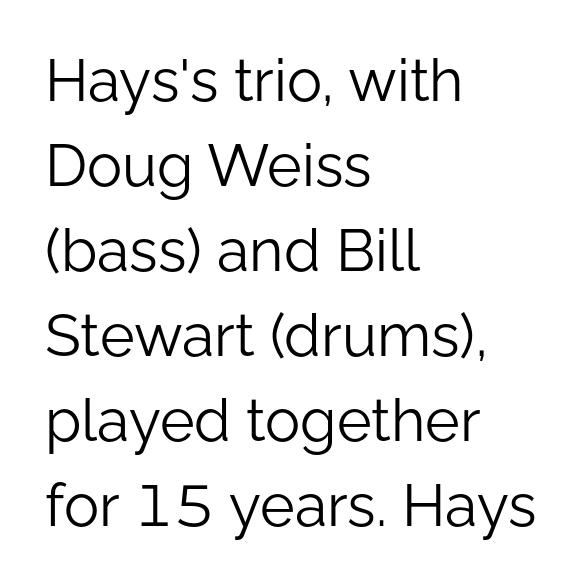
Tracking here is standard; glyphs follow each other at the usual distance. The lettering stays uniformly vertical, giving the passage a roman look. The face used here is a sans, in the tradition of grotesques and geometrics. These lines stack with their left ends in a neat column. Vertically, the passage feels balanced, rows spaced as you'd expect.
